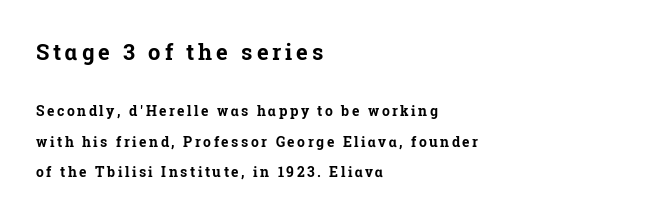
Q: Is the text bold? A: Yes.
Q: Is the text italic (slanted)? A: No, it is upright.
Q: Is the text underlined? A: No.
Q: How is the paragraph aligned? A: Left-aligned.
Q: Is the spacing between lines tight, normal or loose? A: Loose.
Q: Which block of text is set in a larger size, the first (top) or the second (bottom)? A: The first (top) one.
